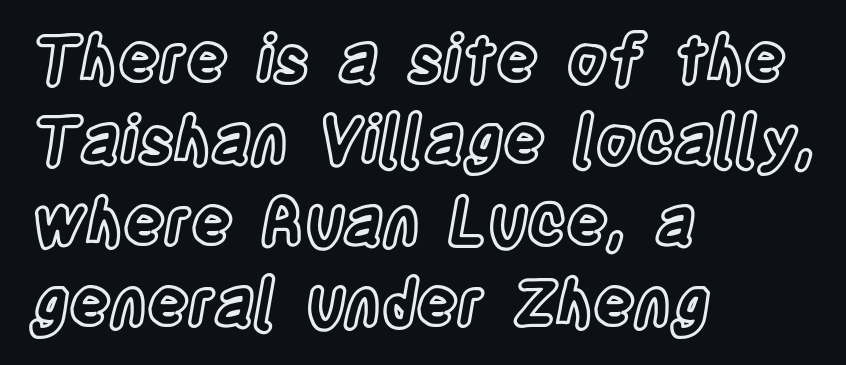
{"width": "condensed", "x_height": "large", "monospaced": "no", "underline": "no", "align": "left", "line_spacing": "normal", "line_spacing_ratio": 1.27, "letter_spacing": "normal", "letter_spacing_em": 0.0, "glyph_px": 64}
